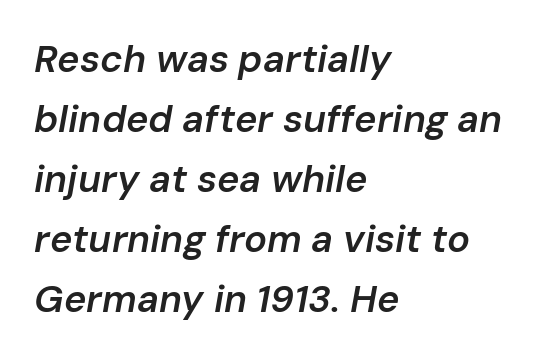
Note the varied advance widths — an 'i' is clearly narrower than an 'm'. Style check: oblique. Leading: standard. Compared with typical body copy, the letter spacing here is the same. The typesetter chose a ragged-right arrangement here. Just letters on the line, the space beneath them empty.
